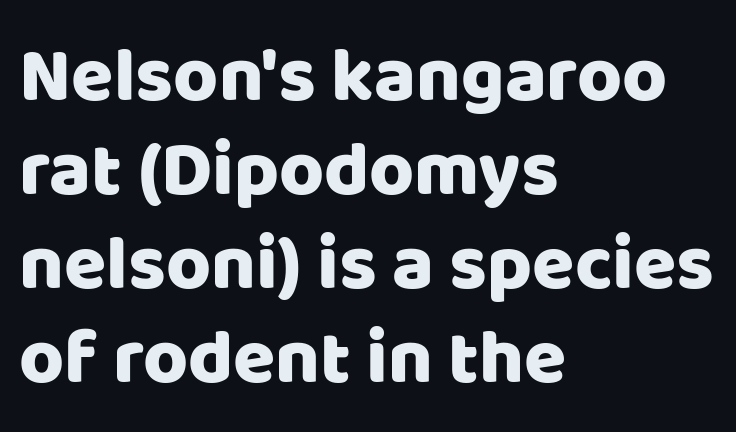
The image shows 77 px sans-serif type, upright; set left-aligned, line spacing 1.22x, normal letter spacing, not underlined; low stroke contrast and a large x-height.
